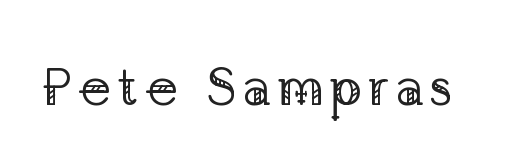
The passage shown is typeset with a serif family. Letters have the restrained weight of plain body copy at most. A bare baseline throughout the passage. These lines are rendered in a variable-pitch font. Unlike italic type, these characters show no tilt at all.
